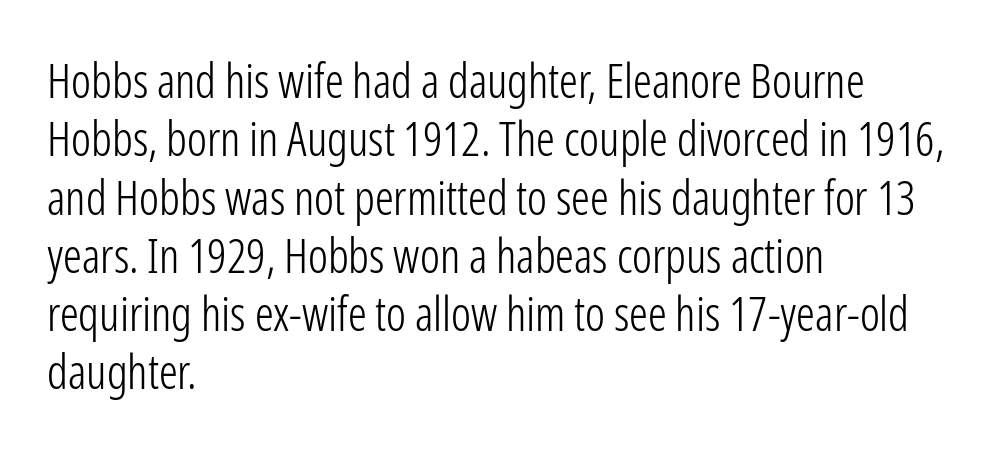
{"serif": "no", "italic": "no", "bold": "no", "weight": "light", "width": "condensed", "stroke_contrast": "low", "x_height": "medium", "monospaced": "no", "underline": "no", "align": "left", "line_spacing_ratio": 1.24, "letter_spacing": "normal", "letter_spacing_em": 0.0, "glyph_px": 47}
